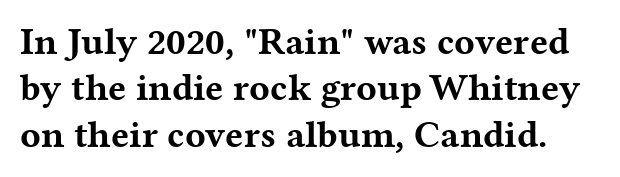
Q: Is the text bold? A: Yes.
Q: Is the text italic (slanted)? A: No, it is upright.
Q: Is the typeface a serif or a sans-serif typeface? A: Serif.
Q: Is the text underlined? A: No.
Q: Is the spacing between letters normal or unusually wide? A: Normal.
Q: Width (condensed, normal, or wide)? A: Wide.
Q: Stroke contrast? A: Medium.
Q: x-height? A: Medium.
Q: Monospaced? A: No.
